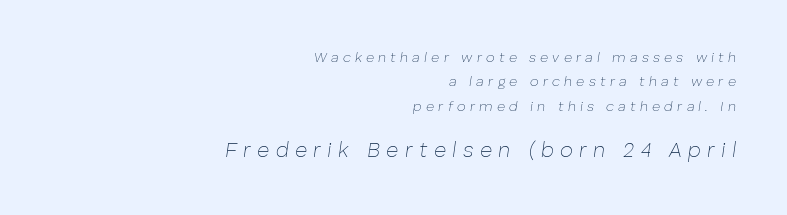
{"italic": "yes", "lean": "right", "slant_degrees": 8, "bold": "no", "underline": "no", "align": "right", "line_spacing_ratio": 1.75, "letter_spacing": "wide", "letter_spacing_em": 0.3, "larger_block": "second", "size_ratio": 1.5, "glyph_px": 21}
